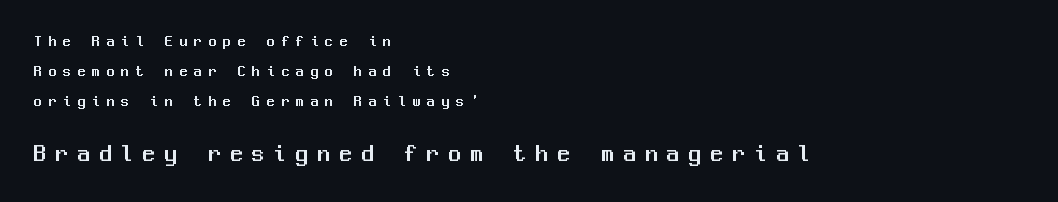
The image shows 24 px text type, upright; set left-aligned, line spacing 1.88x, unusually wide letter spacing (+0.41 em), not underlined; the second (bottom) block is 1.5x larger.
